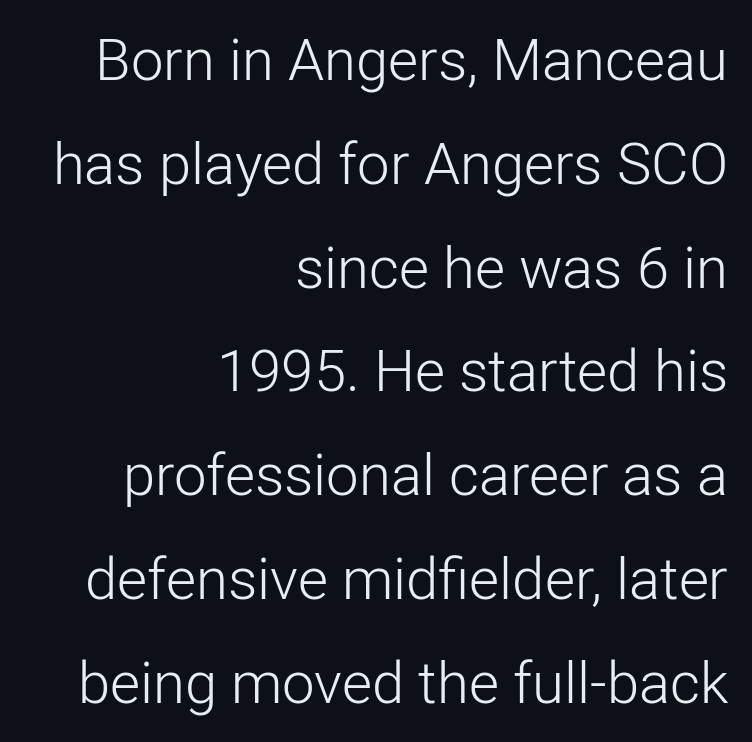
{"serif": "no", "italic": "no", "bold": "no", "weight": "light", "width": "normal", "stroke_contrast": "low", "x_height": "medium", "monospaced": "no", "underline": "no", "align": "right", "line_spacing_ratio": 1.79, "letter_spacing": "normal", "letter_spacing_em": 0.0, "glyph_px": 58}
